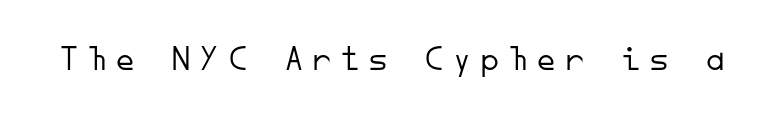
Q: Is the text bold? A: No.
Q: Is the text italic (slanted)? A: No, it is upright.
Q: Is the typeface a serif or a sans-serif typeface? A: Sans-serif.
Q: Is the text underlined? A: No.
Q: Is the spacing between letters normal or unusually wide? A: Unusually wide.
Q: Width (condensed, normal, or wide)? A: Normal.
Q: Stroke contrast? A: Low.
Q: x-height? A: Small.
Q: Monospaced? A: Yes.
